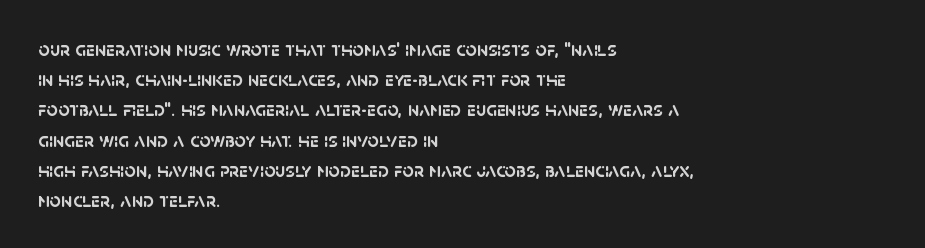
Q: Is the text bold? A: Yes.
Q: Is the text underlined? A: No.
Q: How is the paragraph aligned? A: Left-aligned.
Q: Is the spacing between letters normal or unusually wide? A: Normal.
Q: Is the spacing between lines tight, normal or loose? A: Normal.
